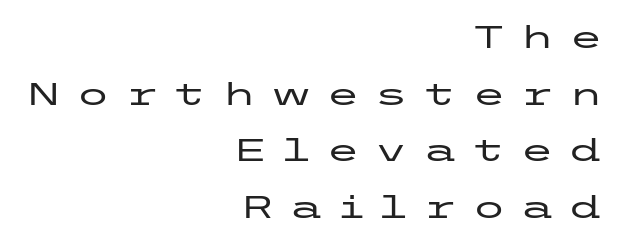
{"serif": "no", "italic": "no", "width": "wide", "stroke_contrast": "low", "x_height": "medium", "underline": "no", "align": "right", "line_spacing_ratio": 1.83, "letter_spacing": "wide", "letter_spacing_em": 0.47, "glyph_px": 31}
